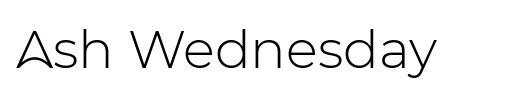
Q: Is the text bold? A: No.
Q: Is the text italic (slanted)? A: No, it is upright.
Q: Is the typeface a serif or a sans-serif typeface? A: Sans-serif.
Q: Is the text underlined? A: No.
Q: Is the spacing between letters normal or unusually wide? A: Normal.
Q: Width (condensed, normal, or wide)? A: Normal.
Q: Stroke contrast? A: Low.
Q: x-height? A: Medium.
Q: Monospaced? A: No.
